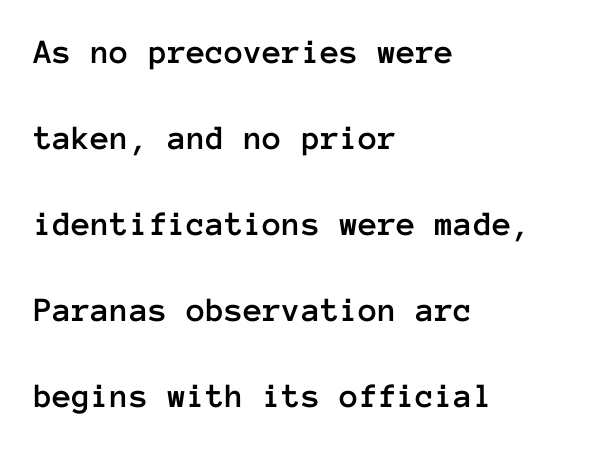
Q: Is the text italic (slanted)? A: No, it is upright.
Q: Is the text underlined? A: No.
Q: How is the paragraph aligned? A: Left-aligned.
Q: Is the spacing between letters normal or unusually wide? A: Normal.
Q: Is the spacing between lines tight, normal or loose? A: Loose.
Q: Width (condensed, normal, or wide)? A: Normal.
Q: Stroke contrast? A: Low.
Q: x-height? A: Medium.
Q: Monospaced? A: Yes.
